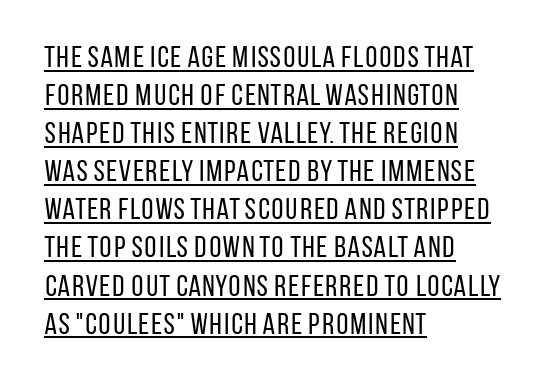
Q: Is the text bold? A: No.
Q: Is the text italic (slanted)? A: No, it is upright.
Q: Is the typeface a serif or a sans-serif typeface? A: Sans-serif.
Q: Is the text underlined? A: Yes.
Q: How is the paragraph aligned? A: Left-aligned.
Q: Is the spacing between letters normal or unusually wide? A: Normal.
Q: Is the spacing between lines tight, normal or loose? A: Normal.
Q: Width (condensed, normal, or wide)? A: Condensed.
Q: Stroke contrast? A: Low.
Q: x-height? A: Large.
Q: Monospaced? A: No.
